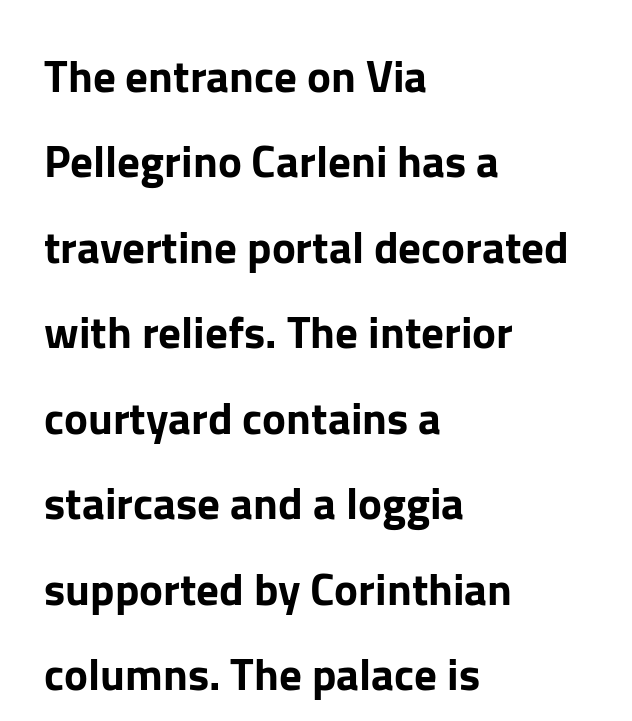
Q: Is the text italic (slanted)? A: No, it is upright.
Q: Is the typeface a serif or a sans-serif typeface? A: Sans-serif.
Q: Is the text underlined? A: No.
Q: How is the paragraph aligned? A: Left-aligned.
Q: Is the spacing between letters normal or unusually wide? A: Normal.
Q: Is the spacing between lines tight, normal or loose? A: Loose.
Q: Width (condensed, normal, or wide)? A: Normal.
Q: Stroke contrast? A: Low.
Q: x-height? A: Medium.
Q: Monospaced? A: No.
